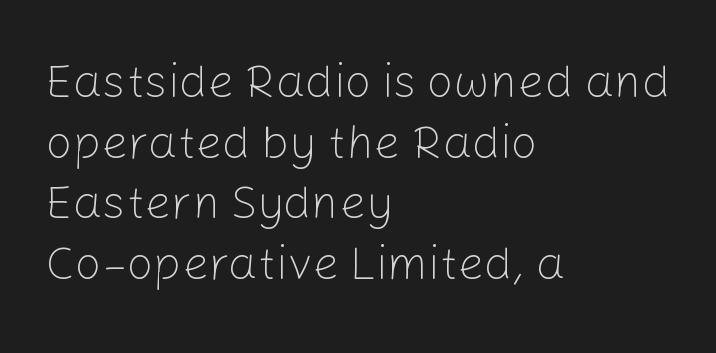
Q: Is the text bold? A: No.
Q: Is the text italic (slanted)? A: No, it is upright.
Q: Is the typeface a serif or a sans-serif typeface? A: Sans-serif.
Q: Is the text underlined? A: No.
Q: How is the paragraph aligned? A: Left-aligned.
Q: Is the spacing between letters normal or unusually wide? A: Normal.
Q: Is the spacing between lines tight, normal or loose? A: Normal.
Q: Width (condensed, normal, or wide)? A: Normal.
Q: Stroke contrast? A: Low.
Q: x-height? A: Medium.
Q: Monospaced? A: No.
